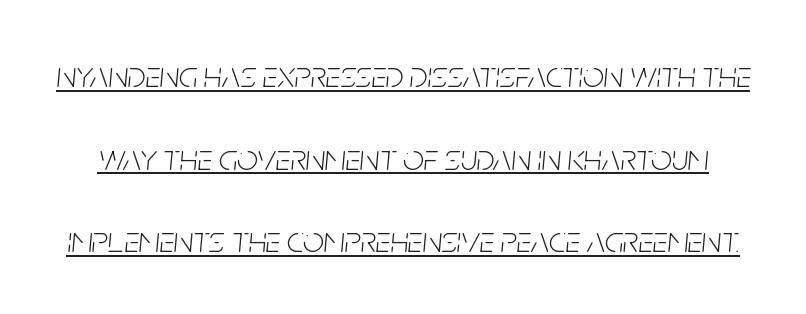
The image shows 37 px light, condensed type, italic (leaning right); set loose line spacing (2.23x), normal letter spacing, underlined; low stroke contrast and a large x-height.
